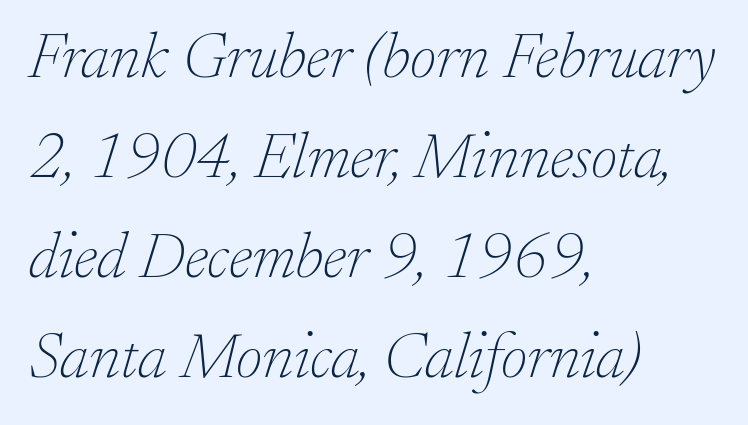
The image shows 65 px thin serif type, italic (leaning right); set left-aligned, normal line spacing (1.54x), normal letter spacing, not underlined; low stroke contrast and a small x-height.
